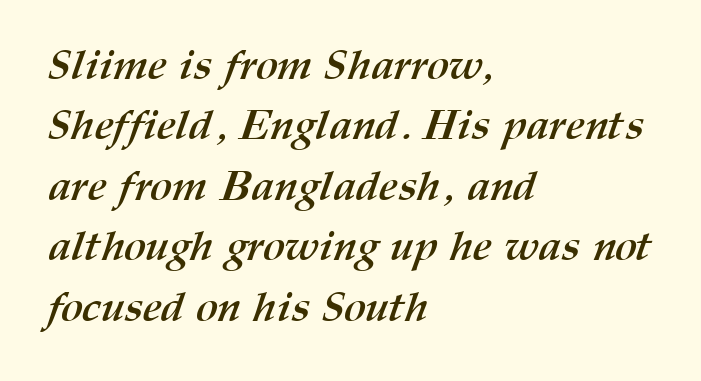
Q: Is the text bold? A: Yes.
Q: Is the text underlined? A: No.
Q: How is the paragraph aligned? A: Left-aligned.
Q: Is the spacing between letters normal or unusually wide? A: Normal.
Q: Is the spacing between lines tight, normal or loose? A: Normal.
Q: Width (condensed, normal, or wide)? A: Normal.
Q: Stroke contrast? A: Medium.
Q: x-height? A: Medium.
Q: Monospaced? A: No.
